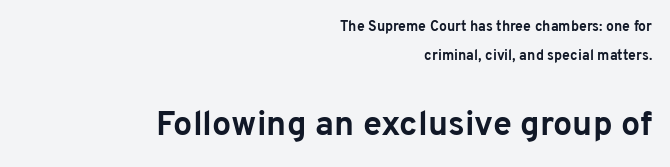
The image shows 34 px bold sans-serif type, upright; set right-aligned, loose line spacing (2.1x), normal letter spacing, not underlined; the second (bottom) block is 2.43x larger; low stroke contrast and a medium x-height.
